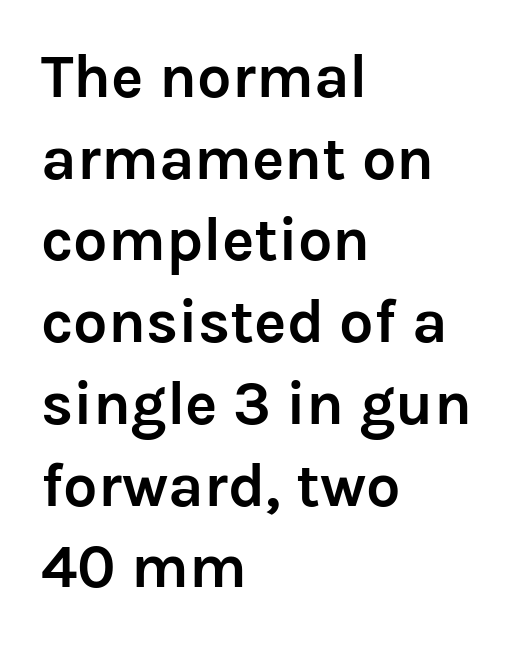
Nobody drew a line under any word here. The rag falls on the right side of this text block. Typographic density is high because the face is bold. Successive baselines arrive at the customary interval. Proportional: the letters do not fall into vertical columns.
